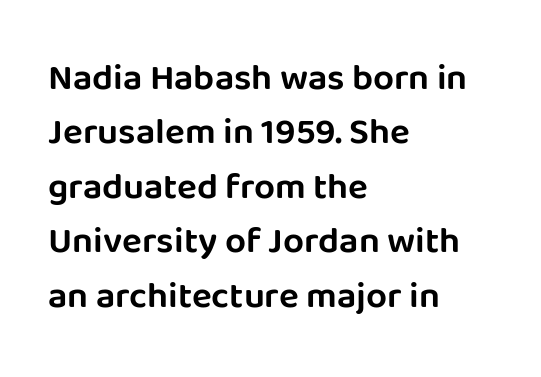
The image shows 37 px sans-serif type, upright; set left-aligned, normal line spacing (1.47x), normal letter spacing, not underlined; low stroke contrast and a large x-height.
